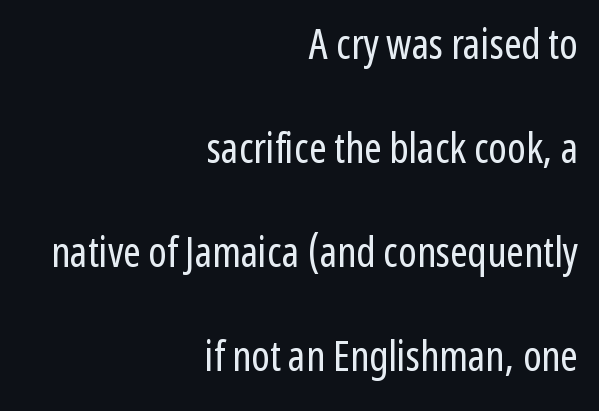
Q: Is the text bold? A: No.
Q: Is the text italic (slanted)? A: No, it is upright.
Q: Is the typeface a serif or a sans-serif typeface? A: Sans-serif.
Q: Is the text underlined? A: No.
Q: How is the paragraph aligned? A: Right-aligned.
Q: Is the spacing between letters normal or unusually wide? A: Normal.
Q: Is the spacing between lines tight, normal or loose? A: Loose.
Q: Width (condensed, normal, or wide)? A: Condensed.
Q: Stroke contrast? A: Low.
Q: x-height? A: Medium.
Q: Monospaced? A: No.
